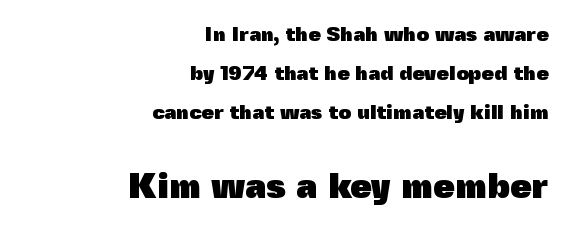
Q: Is the text bold? A: Yes.
Q: Is the text italic (slanted)? A: No, it is upright.
Q: Is the typeface a serif or a sans-serif typeface? A: Sans-serif.
Q: Is the text underlined? A: No.
Q: How is the paragraph aligned? A: Right-aligned.
Q: Is the spacing between letters normal or unusually wide? A: Normal.
Q: Is the spacing between lines tight, normal or loose? A: Loose.
Q: Which block of text is set in a larger size, the first (top) or the second (bottom)? A: The second (bottom) one.
Q: Width (condensed, normal, or wide)? A: Normal.
Q: x-height? A: Medium.
Q: Monospaced? A: No.
